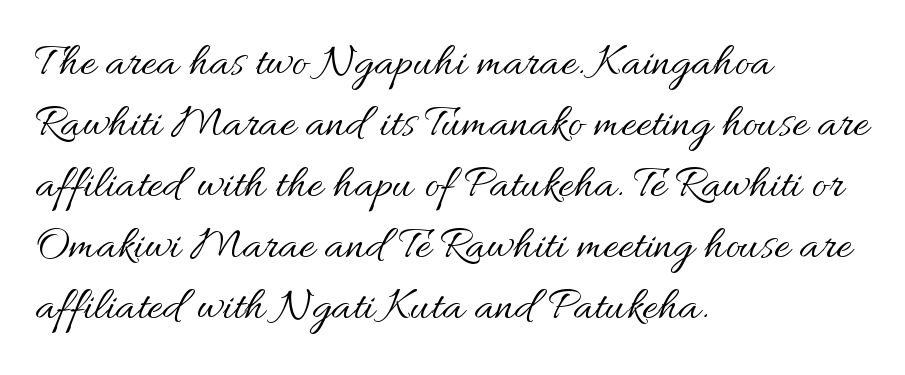
The image shows 47 px regular-weight type; set left-aligned, normal line spacing (1.3x), normal letter spacing, not underlined; medium stroke contrast and a small x-height.
